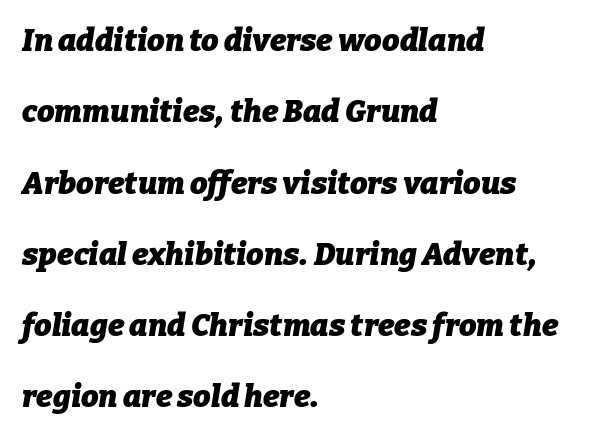
Q: Is the text bold? A: Yes.
Q: Is the text italic (slanted)? A: Yes, it leans right by about 9 degrees.
Q: Is the text underlined? A: No.
Q: How is the paragraph aligned? A: Left-aligned.
Q: Is the spacing between letters normal or unusually wide? A: Normal.
Q: Is the spacing between lines tight, normal or loose? A: Loose.
Q: Width (condensed, normal, or wide)? A: Normal.
Q: Stroke contrast? A: Low.
Q: x-height? A: Medium.
Q: Monospaced? A: No.
